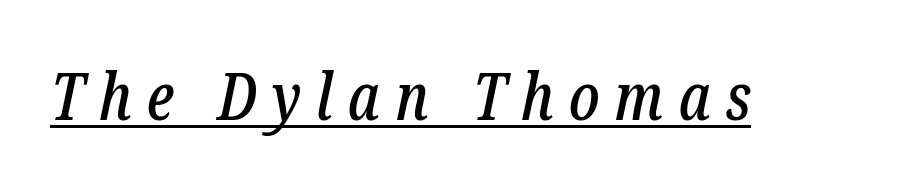
Q: Is the text italic (slanted)? A: Yes, it leans right by about 12 degrees.
Q: Is the typeface a serif or a sans-serif typeface? A: Serif.
Q: Is the text underlined? A: Yes.
Q: Is the spacing between letters normal or unusually wide? A: Unusually wide.
Q: Width (condensed, normal, or wide)? A: Condensed.
Q: Stroke contrast? A: Low.
Q: x-height? A: Medium.
Q: Monospaced? A: No.
